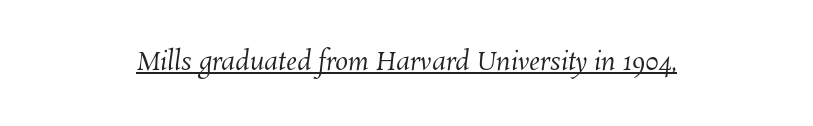
The image shows 26 px text type; set centered, normal letter spacing, underlined.
